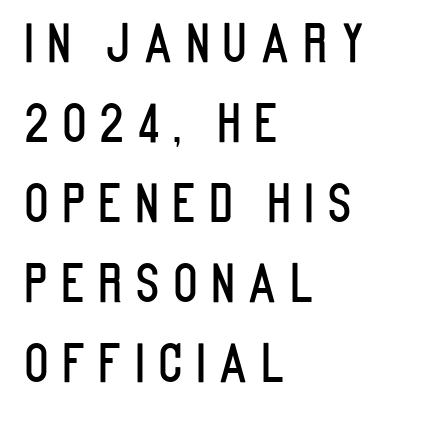
The image shows 51 px condensed sans-serif type, upright; set left-aligned, normal line spacing (1.57x), unusually wide letter spacing (+0.25 em), not underlined; low stroke contrast and a large x-height.
